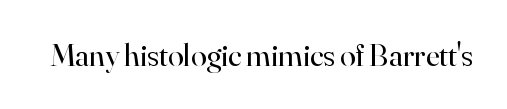
Does the type have serifs? Yes, each stem ends in a small foot. This rendering leaves character spacing at its baseline value. The passage shown is typed in a proportional face where columns would drift. The specimen reads as upright at a glance.
